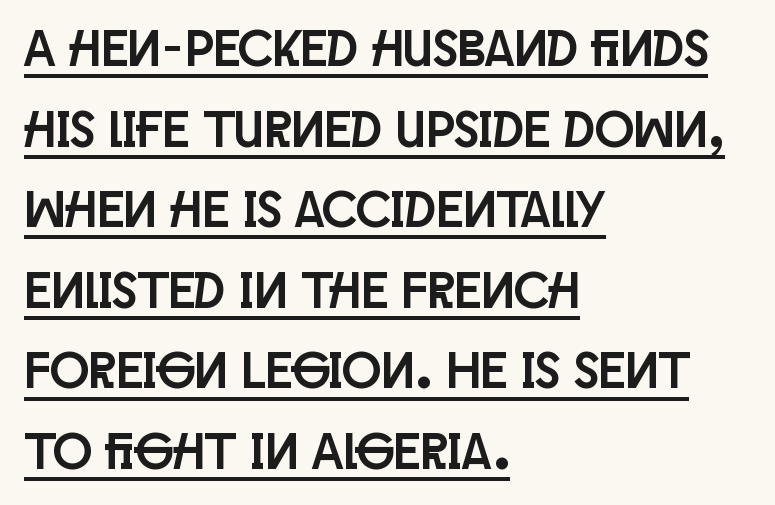
The image shows 52 px condensed sans-serif type, upright; set left-aligned, normal line spacing (1.55x), normal letter spacing, underlined; low stroke contrast and a large x-height.
